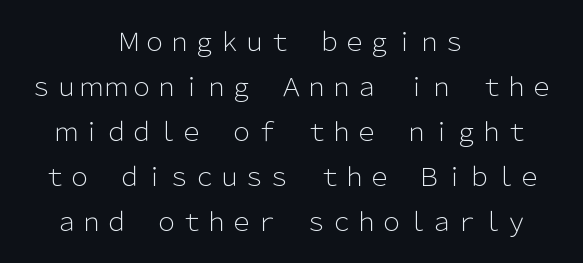
Short note: letters normally spaced. Notice how the passage keeps no hard edge, just a central spine. The foot of each line stays bare and open. Stroke mass is kept to a normal reading level or below. Ordinary non-slanted type is in use.
